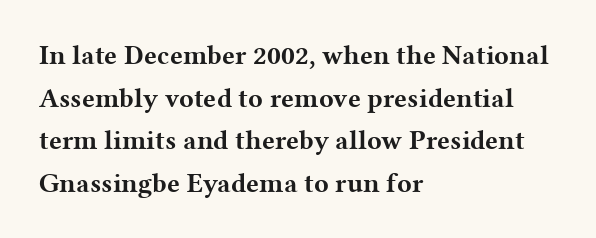
Typesetter's note: full bold, strokes at maximum text heaviness. Compared with typical paragraphs, the rows here are spaced about the same. Layout note: lines flush left. The passage shown is not underscored anywhere.
